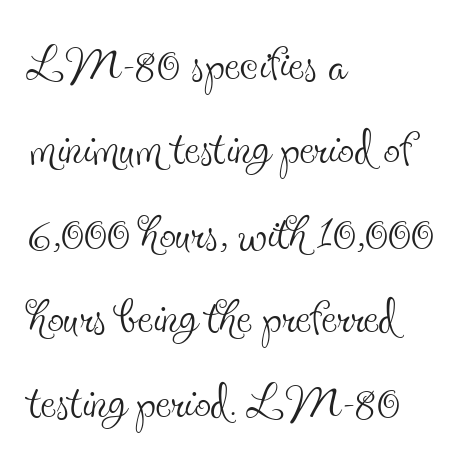
Inter-character spacing is left at the font's built-in metrics. Descenders are the only things crossing below the line. Leading: standard. Observe the serifs anchoring each vertical stroke in this sample. Line beginnings align vertically; line endings do not.
